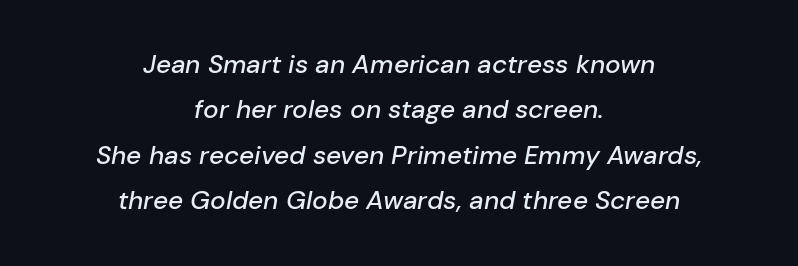
The image shows 26 px text type, italic (leaning right); set centered, line spacing 1.75x, normal letter spacing, not underlined.
